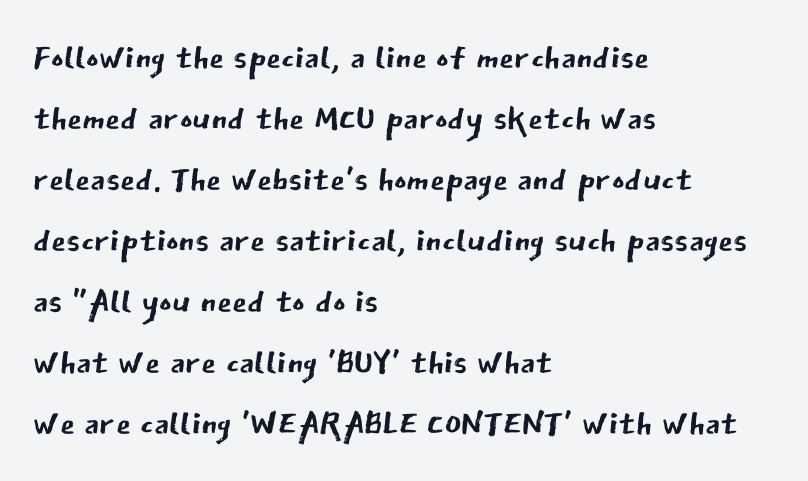
{"serif": "no", "italic": "no", "bold": "no", "weight": "regular", "width": "normal", "stroke_contrast": "low", "x_height": "medium", "monospaced": "no", "underline": "no", "align": "left", "line_spacing": "normal", "line_spacing_ratio": 1.27, "letter_spacing": "normal", "letter_spacing_em": 0.0, "glyph_px": 48}
